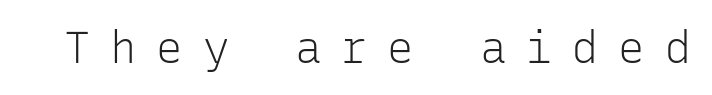
{"serif": "no", "italic": "no", "bold": "no", "weight": "light", "width": "normal", "stroke_contrast": "low", "x_height": "medium", "monospaced": "yes", "underline": "no", "letter_spacing": "wide", "letter_spacing_em": 0.45, "glyph_px": 44}
